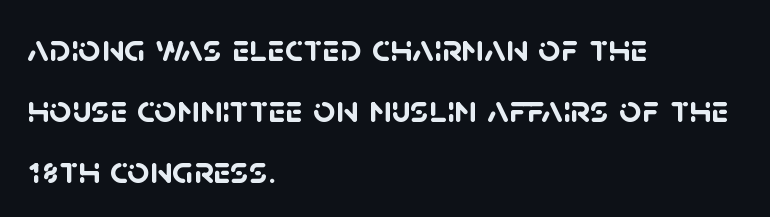
Q: Is the text bold? A: Yes.
Q: Is the typeface a serif or a sans-serif typeface? A: Sans-serif.
Q: Is the text underlined? A: No.
Q: How is the paragraph aligned? A: Left-aligned.
Q: Is the spacing between letters normal or unusually wide? A: Normal.
Q: Is the spacing between lines tight, normal or loose? A: Normal.
Q: Width (condensed, normal, or wide)? A: Normal.
Q: Stroke contrast? A: Low.
Q: x-height? A: Large.
Q: Monospaced? A: No.
